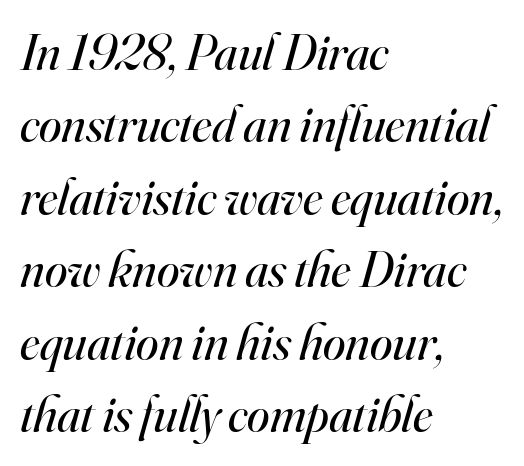
Q: Is the text bold? A: No.
Q: Is the text italic (slanted)? A: Yes, it leans right by about 16 degrees.
Q: Is the typeface a serif or a sans-serif typeface? A: Serif.
Q: Is the text underlined? A: No.
Q: How is the paragraph aligned? A: Left-aligned.
Q: Is the spacing between letters normal or unusually wide? A: Normal.
Q: Is the spacing between lines tight, normal or loose? A: Normal.
Q: Width (condensed, normal, or wide)? A: Normal.
Q: Stroke contrast? A: High.
Q: x-height? A: Small.
Q: Monospaced? A: No.
